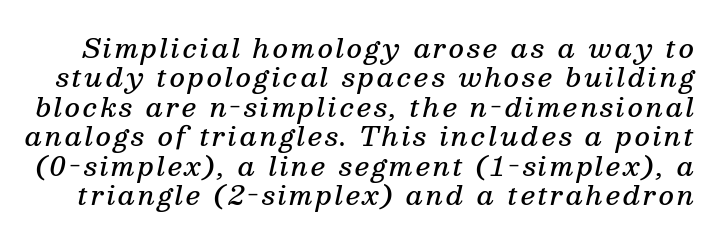
The space beneath each line is pristine and unruled. Horizontal bands of white between lines are thin slivers. Typographic density is moderately raised because the face is semibold. The glyphs look as if they've been sheared to an angle.
